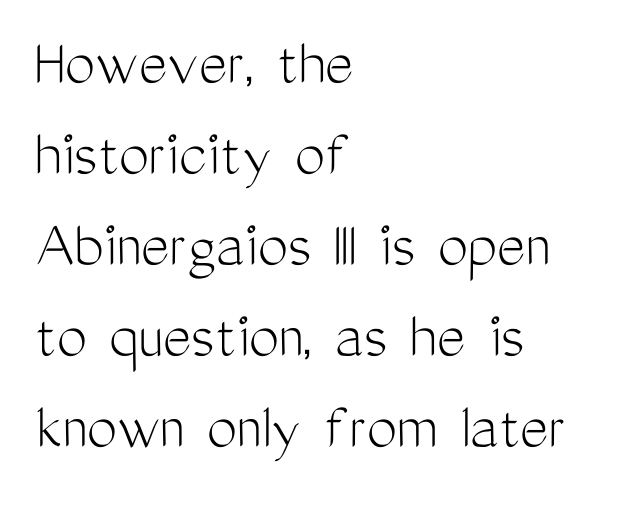
Students, note that the glyphs here touch the page at normal intervals. Notice how the passage keeps a crisp vertical edge on the left only. Rows of type keep a routine distance in the vertical direction. The characters are drawn with everyday or finer stroke widths.
